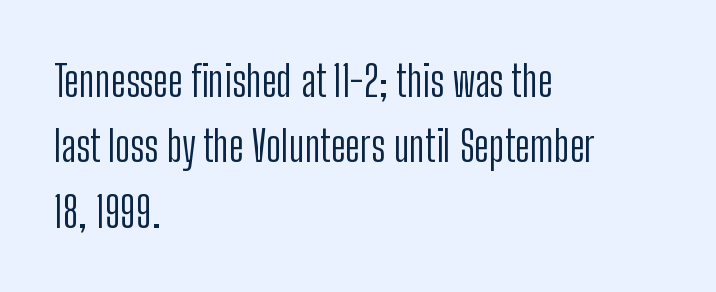
The typeface chosen for these lines omits serifs. Do the characters align in a grid? No, the font is proportional. The lines sit at an ordinary, default distance from one another. The zone under the glyphs is completely vacant.
